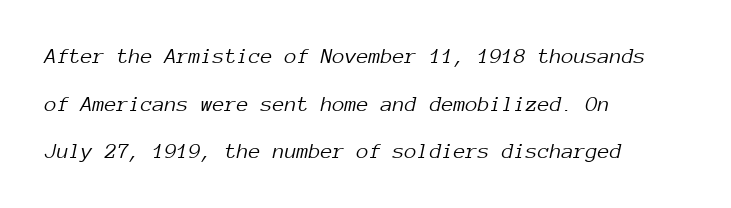
{"italic": "yes", "lean": "right", "slant_degrees": 12, "bold": "no", "underline": "no", "align": "left", "line_spacing": "loose", "line_spacing_ratio": 2.17, "letter_spacing": "normal", "letter_spacing_em": 0.0, "glyph_px": 22}
